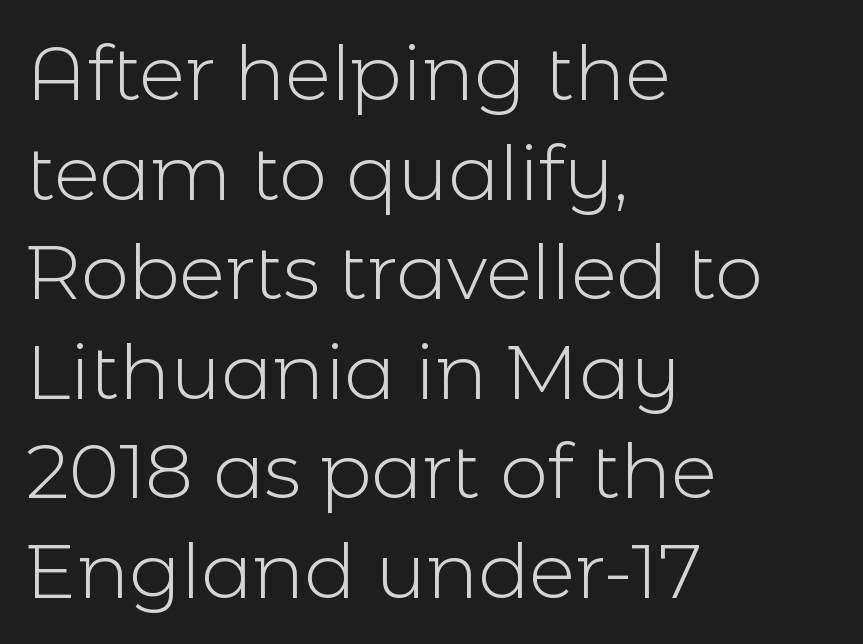
{"serif": "no", "italic": "no", "bold": "no", "weight": "light", "width": "normal", "x_height": "medium", "monospaced": "no", "underline": "no", "align": "left", "line_spacing": "normal", "line_spacing_ratio": 1.31, "letter_spacing": "normal", "letter_spacing_em": 0.0, "glyph_px": 76}
